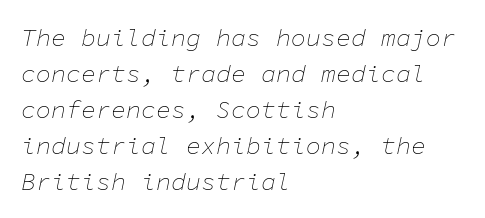
Q: Is the text bold? A: No.
Q: Is the text italic (slanted)? A: Yes, it leans right by about 11 degrees.
Q: Is the text underlined? A: No.
Q: How is the paragraph aligned? A: Left-aligned.
Q: Is the spacing between letters normal or unusually wide? A: Normal.
Q: Is the spacing between lines tight, normal or loose? A: Normal.
